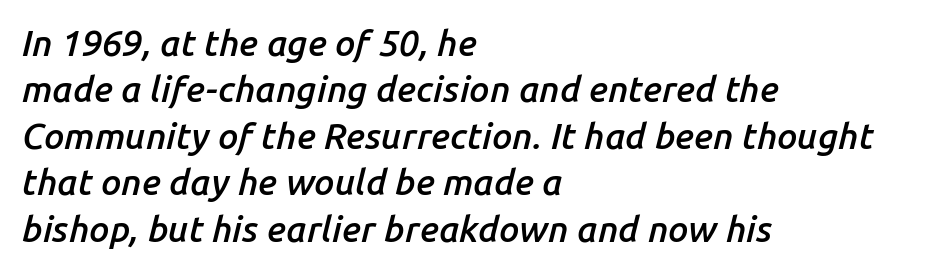
{"italic": "yes", "lean": "right", "slant_degrees": 14, "bold": "semi", "weight": "semibold", "width": "normal", "stroke_contrast": "low", "x_height": "medium", "monospaced": "no", "underline": "no", "align": "left", "line_spacing": "normal", "line_spacing_ratio": 1.29, "letter_spacing": "normal", "letter_spacing_em": 0.0, "glyph_px": 36}
